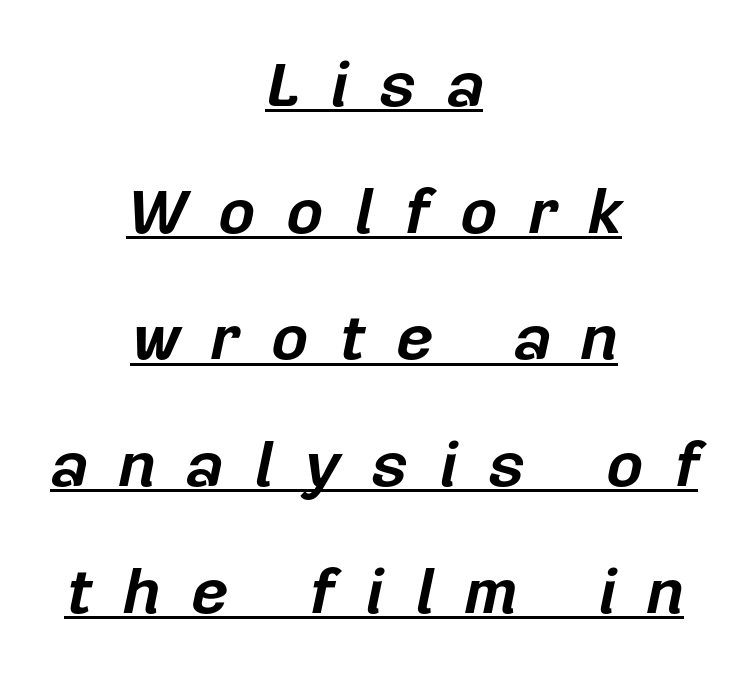
Compared with ordinary roman type, these characters are visibly tilted. Caption: multi-line text, centered on the measure. Students, observe: this is what heavily led, spacious text looks like. Thick stems and heavy bowls — unmistakably bold. What decoration does the sample have? An underline. The letters advance in unequal steps, a hallmark of proportional type.
